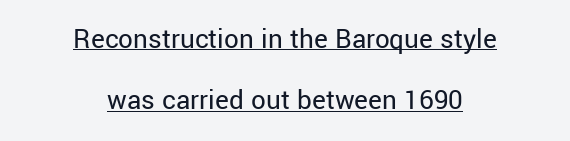
The image shows 29 px regular-weight sans-serif type, upright; set centered, loose line spacing (2.12x), normal letter spacing, underlined; low stroke contrast and a medium x-height.
